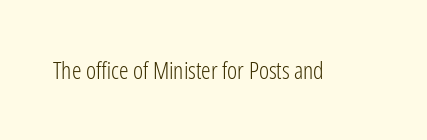
Q: Is the text bold? A: No.
Q: Is the text italic (slanted)? A: No, it is upright.
Q: Is the text underlined? A: No.
Q: Is the spacing between letters normal or unusually wide? A: Normal.
